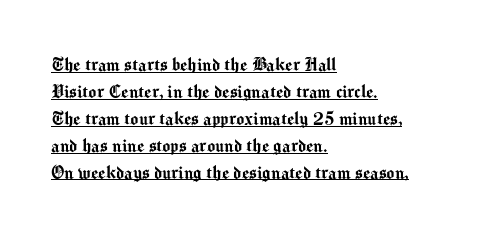
The image shows 21 px text type, upright; set left-aligned, normal line spacing (1.28x), normal letter spacing, underlined.
